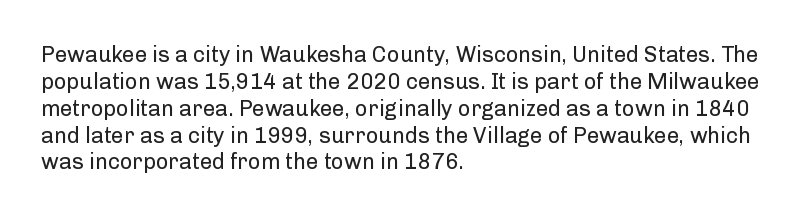
Q: Is the text bold? A: No.
Q: Is the text italic (slanted)? A: No, it is upright.
Q: Is the text underlined? A: No.
Q: How is the paragraph aligned? A: Left-aligned.
Q: Is the spacing between letters normal or unusually wide? A: Normal.
